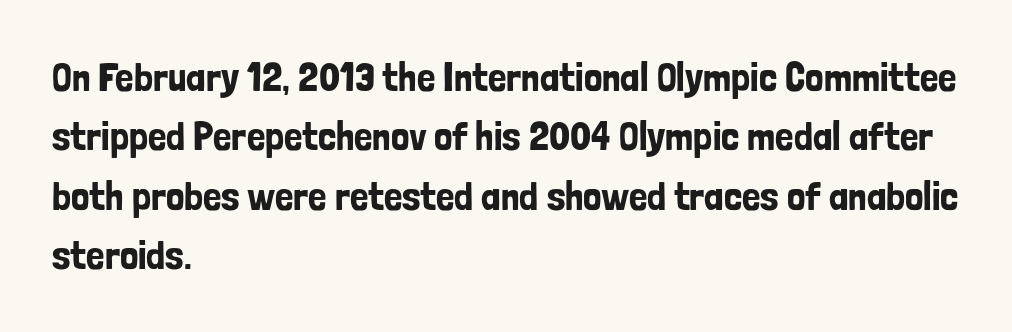
Q: Is the text italic (slanted)? A: No, it is upright.
Q: Is the typeface a serif or a sans-serif typeface? A: Sans-serif.
Q: Is the text underlined? A: No.
Q: How is the paragraph aligned? A: Left-aligned.
Q: Is the spacing between letters normal or unusually wide? A: Normal.
Q: Is the spacing between lines tight, normal or loose? A: Normal.
Q: Width (condensed, normal, or wide)? A: Condensed.
Q: Stroke contrast? A: Low.
Q: x-height? A: Medium.
Q: Monospaced? A: No.
